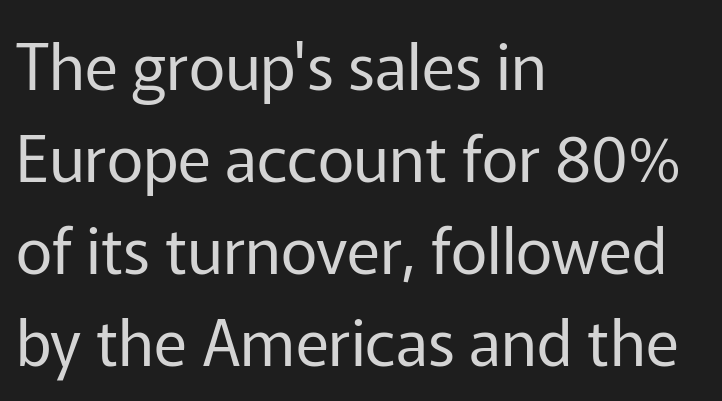
The image shows 63 px regular-weight sans-serif type, upright; set left-aligned, normal line spacing (1.46x), normal letter spacing, not underlined; low stroke contrast and a medium x-height.
